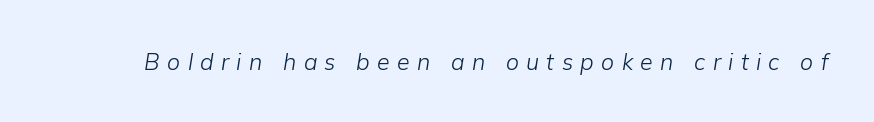
Q: Is the text bold? A: No.
Q: Is the text italic (slanted)? A: Yes, it leans right by about 9 degrees.
Q: Is the text underlined? A: No.
Q: Is the spacing between letters normal or unusually wide? A: Unusually wide.
